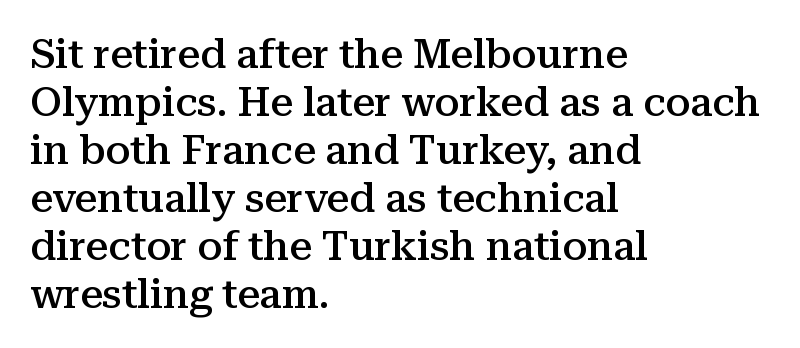
Reading down the block, your eye returns to a fixed left position each line. The specimen omits any rule beneath the text block's lines. Yep, those are serifs on the letters. The letters stand upright; this is a roman face.
